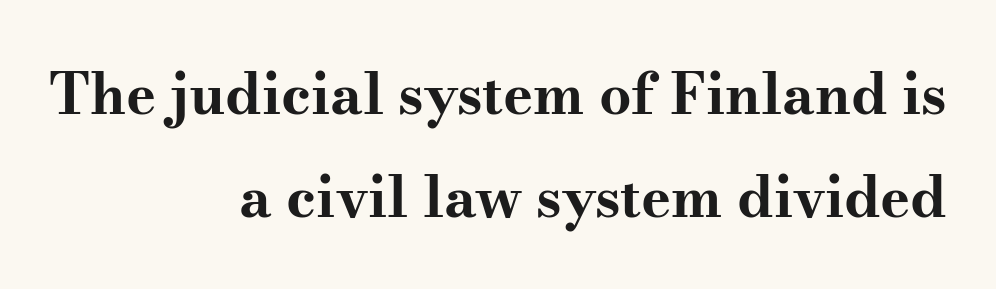
{"serif": "yes", "italic": "no", "bold": "yes", "weight": "bold", "width": "wide", "stroke_contrast": "medium", "x_height": "small", "monospaced": "no", "underline": "no", "align": "right", "line_spacing_ratio": 1.8, "letter_spacing": "normal", "letter_spacing_em": 0.0, "glyph_px": 57}
